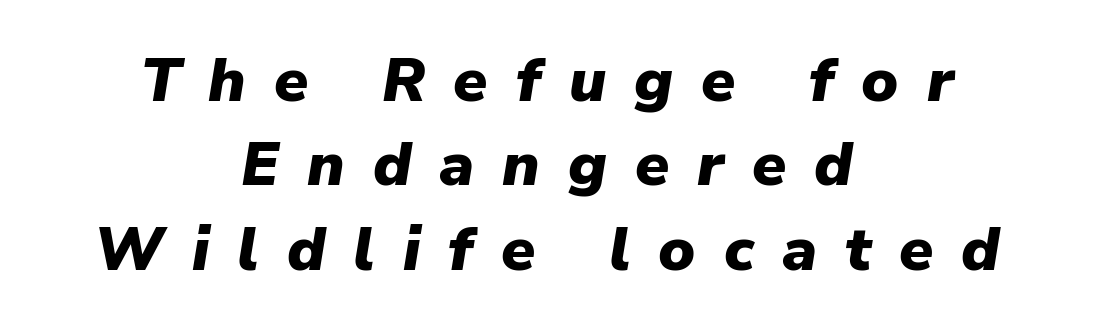
{"italic": "yes", "lean": "right", "slant_degrees": 9, "bold": "yes", "weight": "heavy", "width": "normal", "stroke_contrast": "low", "x_height": "medium", "monospaced": "no", "underline": "no", "align": "center", "line_spacing": "normal", "line_spacing_ratio": 1.36, "letter_spacing": "wide", "letter_spacing_em": 0.45, "glyph_px": 62}
